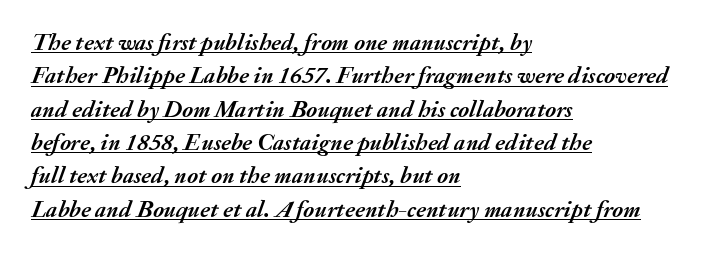
The rendering keeps characters at their native spacing. The rendering uses a moderate line-height, typical for paragraphs. The glyphs are accompanied by a horizontal stroke just below them. In terms of posture, this sample is oblique.
